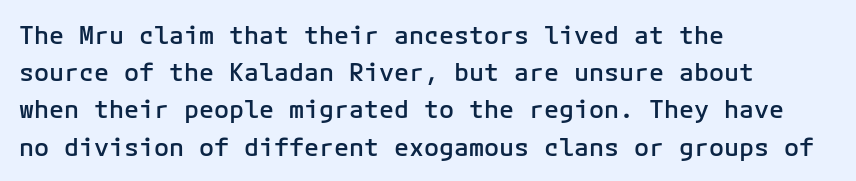
Q: Is the text bold? A: Semi-bold.
Q: Is the text italic (slanted)? A: No, it is upright.
Q: Is the text underlined? A: No.
Q: How is the paragraph aligned? A: Left-aligned.
Q: Is the spacing between letters normal or unusually wide? A: Normal.
Q: Is the spacing between lines tight, normal or loose? A: Normal.
